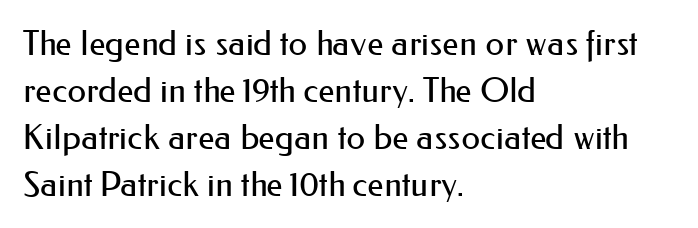
Each row of text sits above clean, open space. Baseline-to-baseline distance is the conventional proportion of letter height. Does the copy run flush right? No — it runs flush left. I'd call this a sans setting — the letters go barefoot. The letterforms sit shoulder to shoulder at normal distance.
